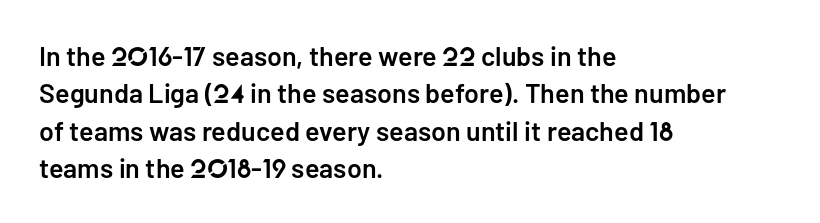
The image shows 27 px text type, upright; set left-aligned, normal line spacing (1.38x), normal letter spacing, not underlined.
